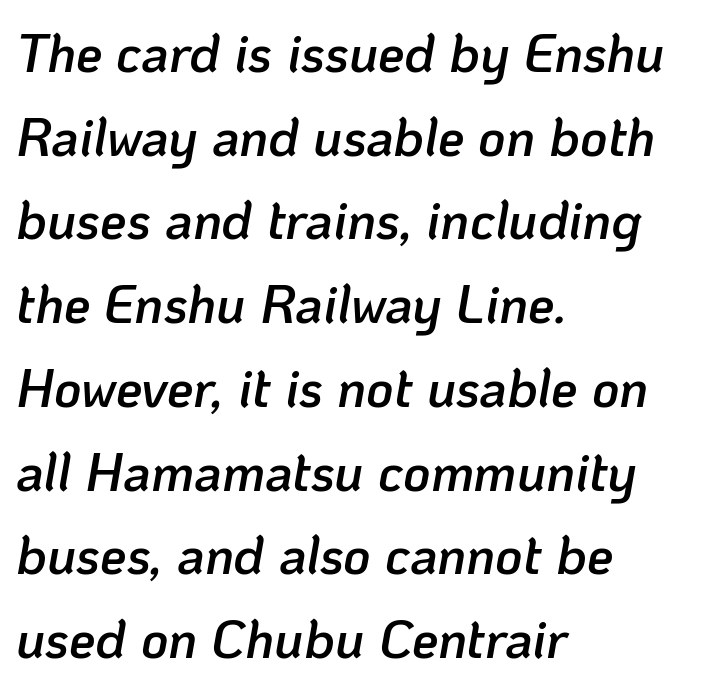
Q: Is the text bold? A: Semi-bold.
Q: Is the text italic (slanted)? A: Yes, it leans right by about 10 degrees.
Q: Is the text underlined? A: No.
Q: How is the paragraph aligned? A: Left-aligned.
Q: Is the spacing between letters normal or unusually wide? A: Normal.
Q: Is the spacing between lines tight, normal or loose? A: Normal.
Q: Width (condensed, normal, or wide)? A: Normal.
Q: Stroke contrast? A: Low.
Q: x-height? A: Medium.
Q: Monospaced? A: No.
